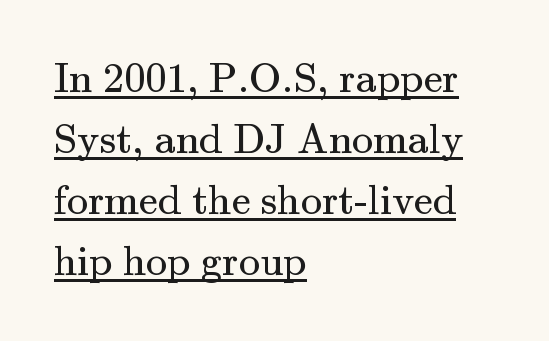
The image shows 42 px regular-weight serif type, upright; set left-aligned, normal line spacing (1.45x), normal letter spacing, underlined; medium stroke contrast and a small x-height.
